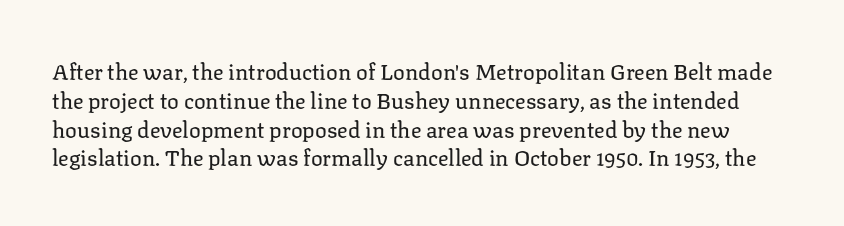
Nobody touched the tracking dial on this one. The face looks like a standard text weight, possibly lighter. Nobody drew a line under any word here. Reading down the column, the eye jumps a familiar distance to each next line. The letters stand upright; this is a roman face.
